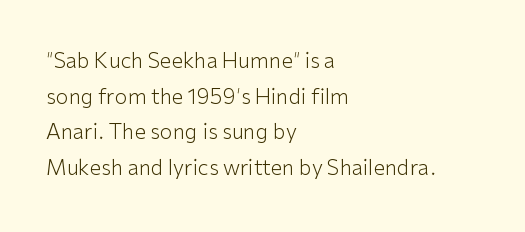
Ink coverage per letter is moderate at most. The lines in this sample share a left origin and differ only in where they stop. Observe the ordinary spacing: letters are neighbours, not strangers. Successive baselines arrive at the customary interval. The baseline area is clear. Rendered with straight, roman letterforms.
